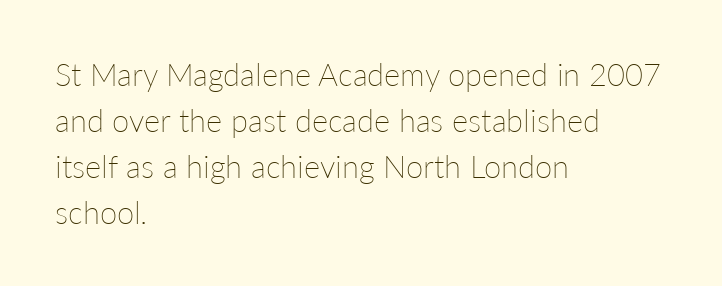
Q: Is the text bold? A: No.
Q: Is the text italic (slanted)? A: No, it is upright.
Q: Is the text underlined? A: No.
Q: How is the paragraph aligned? A: Left-aligned.
Q: Is the spacing between letters normal or unusually wide? A: Normal.
Q: Is the spacing between lines tight, normal or loose? A: Normal.
Q: Width (condensed, normal, or wide)? A: Normal.
Q: Stroke contrast? A: Low.
Q: x-height? A: Medium.
Q: Monospaced? A: No.
